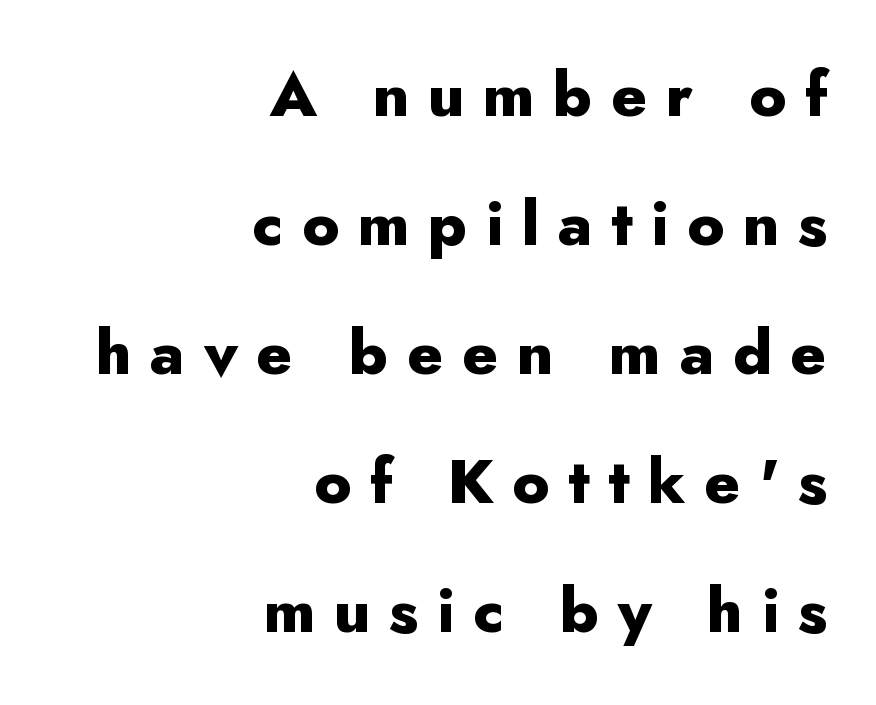
{"serif": "no", "italic": "no", "bold": "yes", "weight": "heavy", "width": "normal", "stroke_contrast": "low", "x_height": "small", "monospaced": "no", "underline": "no", "align": "right", "line_spacing": "loose", "line_spacing_ratio": 2.08, "letter_spacing": "wide", "letter_spacing_em": 0.3, "glyph_px": 62}
